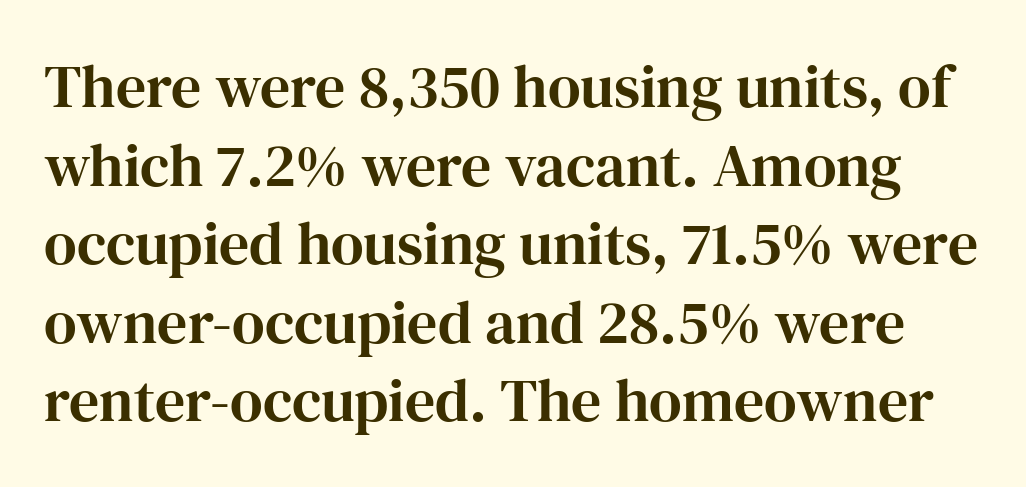
Is this a fixed-width face? No — the glyphs have proportional, varying widths. Is there much room between lines? A standard amount, neither cramped nor airy. The designer went with a serif here, giving each stem small feet. The passage shown is not underscored anywhere. Look at the tracking — it's just the regular setting, nothing added.
